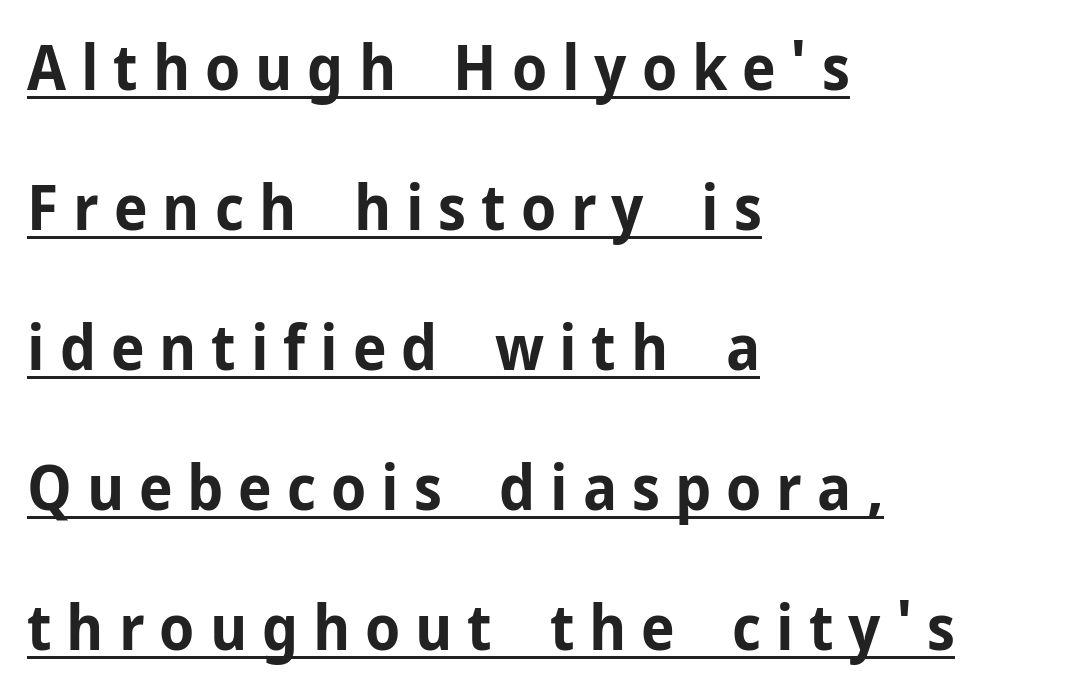
The image shows 62 px bold sans-serif type, upright; set left-aligned, loose line spacing (2.26x), unusually wide letter spacing (+0.24 em), underlined; low stroke contrast and a medium x-height.
